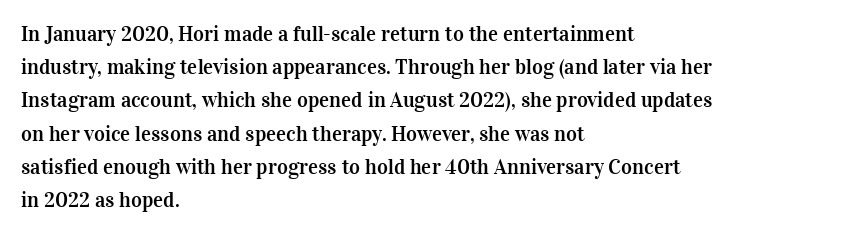
{"italic": "no", "underline": "no", "align": "left", "line_spacing": "normal", "line_spacing_ratio": 1.58, "letter_spacing": "normal", "letter_spacing_em": 0.0, "glyph_px": 21}
